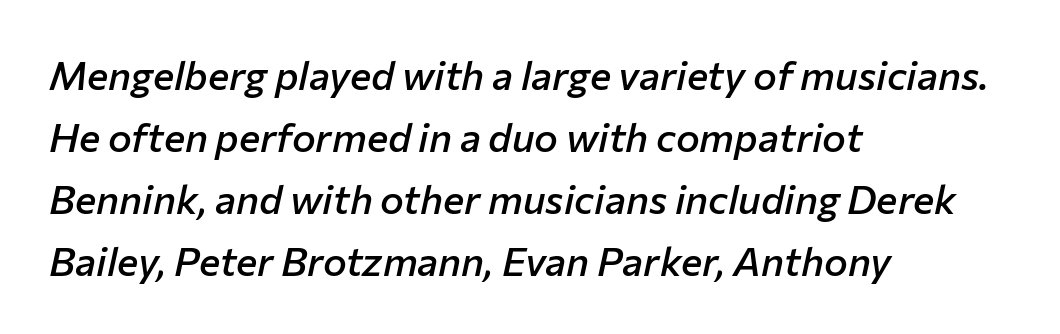
The image shows 40 px semibold type, italic (leaning right); set left-aligned, normal line spacing (1.55x), normal letter spacing, not underlined; low stroke contrast and a medium x-height.
